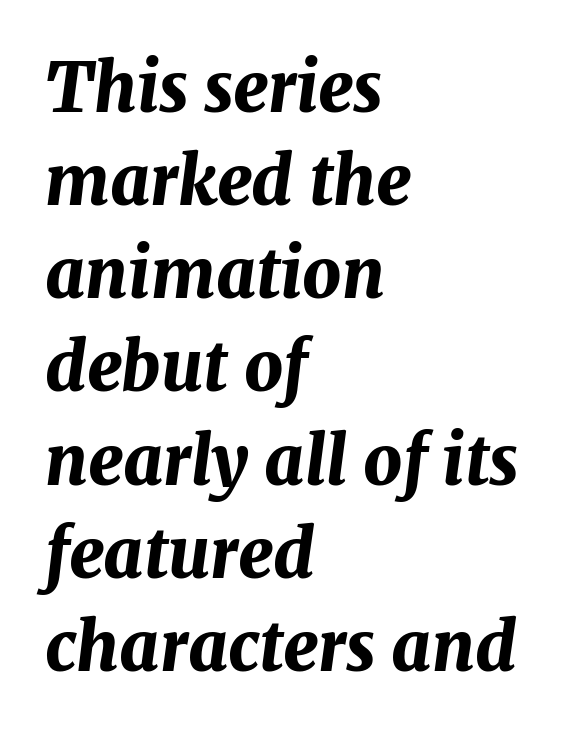
{"italic": "yes", "lean": "right", "slant_degrees": 7, "bold": "yes", "weight": "bold", "width": "normal", "stroke_contrast": "medium", "x_height": "medium", "monospaced": "no", "underline": "no", "align": "left", "line_spacing": "normal", "line_spacing_ratio": 1.37, "letter_spacing": "normal", "letter_spacing_em": 0.0, "glyph_px": 68}
